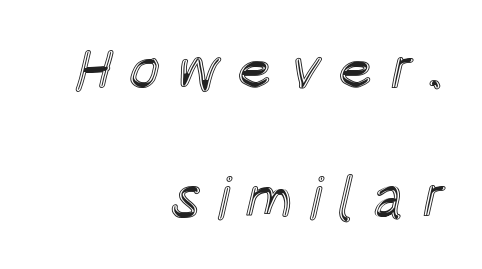
Q: Is the text italic (slanted)? A: Yes.
Q: Is the text underlined? A: No.
Q: How is the paragraph aligned? A: Right-aligned.
Q: Is the spacing between letters normal or unusually wide? A: Unusually wide.
Q: Is the spacing between lines tight, normal or loose? A: Loose.
Q: Width (condensed, normal, or wide)? A: Condensed.
Q: x-height? A: Large.
Q: Monospaced? A: No.
